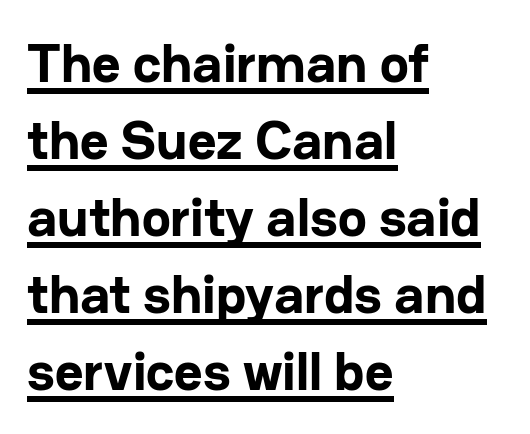
The image shows 55 px bold sans-serif type, upright; set left-aligned, normal line spacing (1.4x), normal letter spacing, underlined; low stroke contrast and a medium x-height.
